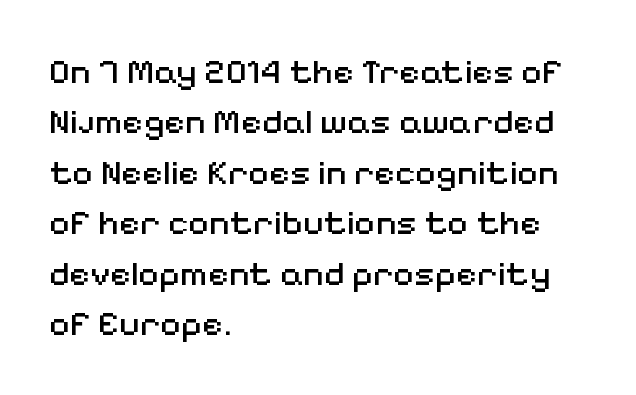
The image shows 36 px regular-weight sans-serif type, upright; set left-aligned, normal line spacing (1.4x), normal letter spacing, not underlined; medium stroke contrast and a medium x-height.
